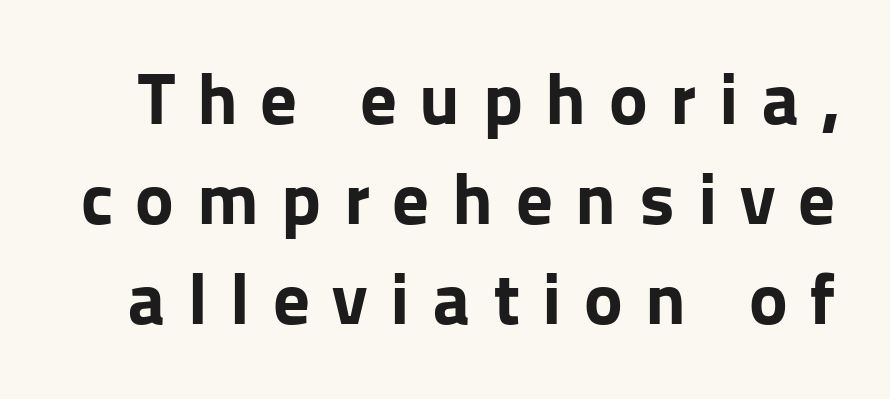
Q: Is the text bold? A: Yes.
Q: Is the text italic (slanted)? A: No, it is upright.
Q: Is the typeface a serif or a sans-serif typeface? A: Sans-serif.
Q: Is the text underlined? A: No.
Q: Is the spacing between letters normal or unusually wide? A: Unusually wide.
Q: Is the spacing between lines tight, normal or loose? A: Normal.
Q: Width (condensed, normal, or wide)? A: Normal.
Q: Stroke contrast? A: Low.
Q: x-height? A: Medium.
Q: Monospaced? A: No.
